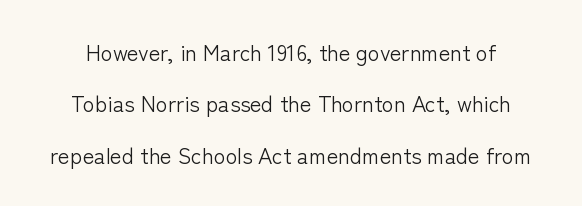
{"italic": "no", "bold": "no", "underline": "no", "line_spacing": "loose", "line_spacing_ratio": 2.33, "letter_spacing": "normal", "letter_spacing_em": 0.0, "glyph_px": 22}
